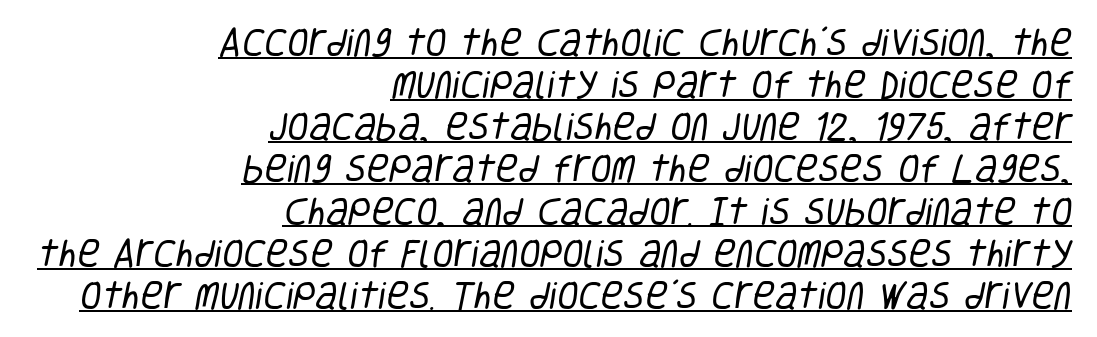
{"serif": "no", "bold": "no", "weight": "regular", "width": "condensed", "stroke_contrast": "low", "x_height": "large", "monospaced": "no", "underline": "yes", "align": "right", "line_spacing": "normal", "line_spacing_ratio": 1.36, "letter_spacing": "normal", "letter_spacing_em": 0.0, "glyph_px": 31}
